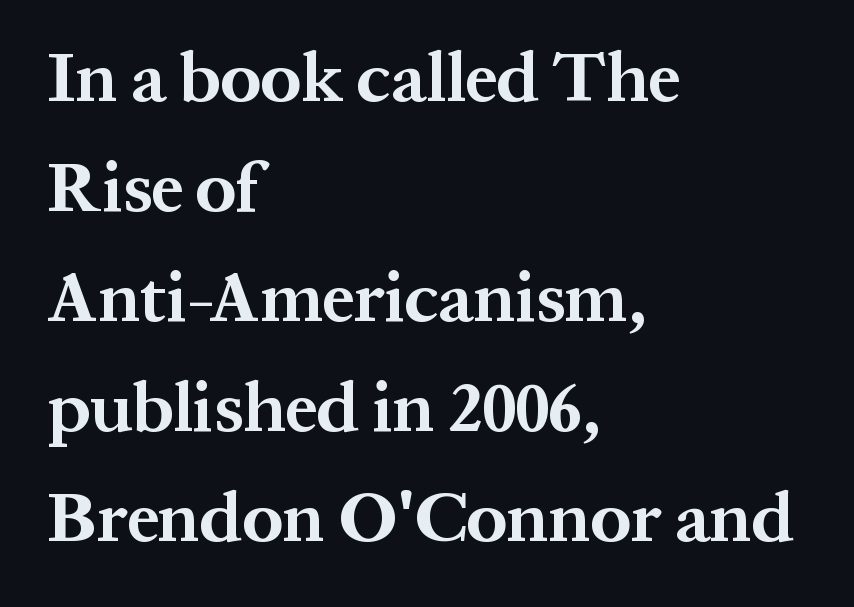
Strong, thick strokes mark this as bold type. The area under the type is left untouched. If you measured baseline to baseline, you'd find a middling distance. You could not count columns in this text — the font is proportionally spaced. The letterforms sit shoulder to shoulder at normal distance. If you drew a line through each stem, it would be perfectly vertical.
